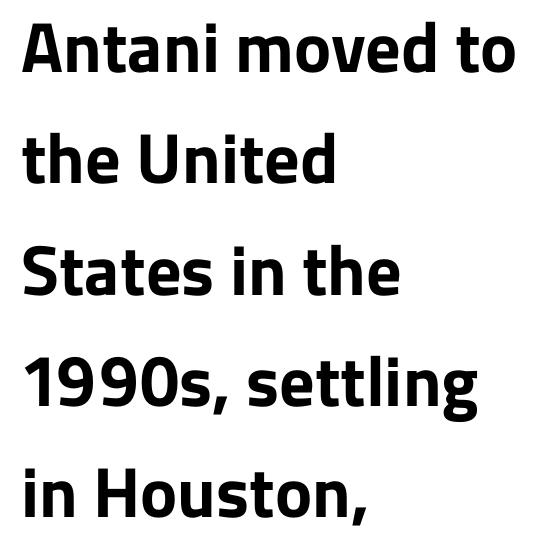
Q: Is the text bold? A: Yes.
Q: Is the text italic (slanted)? A: No, it is upright.
Q: Is the typeface a serif or a sans-serif typeface? A: Sans-serif.
Q: Is the text underlined? A: No.
Q: How is the paragraph aligned? A: Left-aligned.
Q: Is the spacing between letters normal or unusually wide? A: Normal.
Q: Is the spacing between lines tight, normal or loose? A: Normal.
Q: Width (condensed, normal, or wide)? A: Normal.
Q: Stroke contrast? A: Low.
Q: x-height? A: Medium.
Q: Monospaced? A: No.
